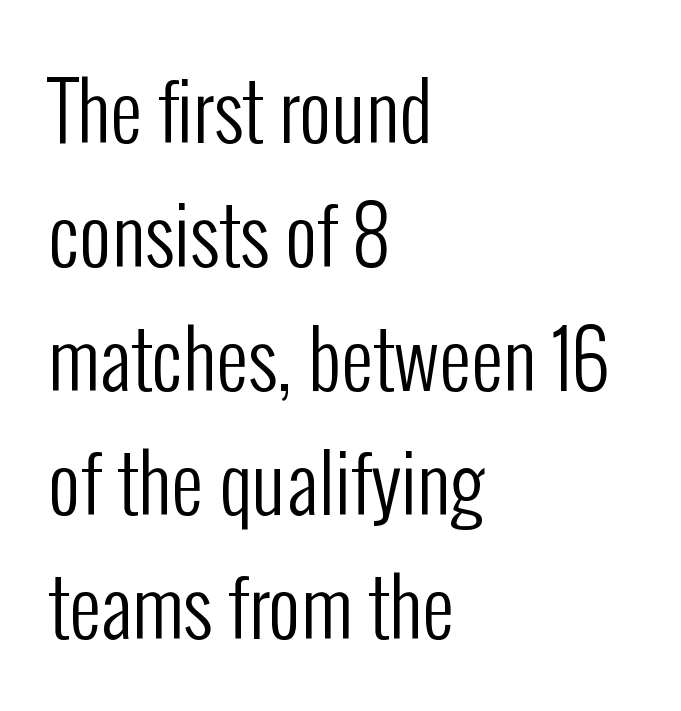
Type style note: lacks serifs. Baseline-to-baseline distance is the conventional proportion of letter height. A student would call this left alignment; a typographer would say flush left, rag right. No extra ink here — the face is not bold. The letters sit at their default tracking, neither squeezed nor spread.
